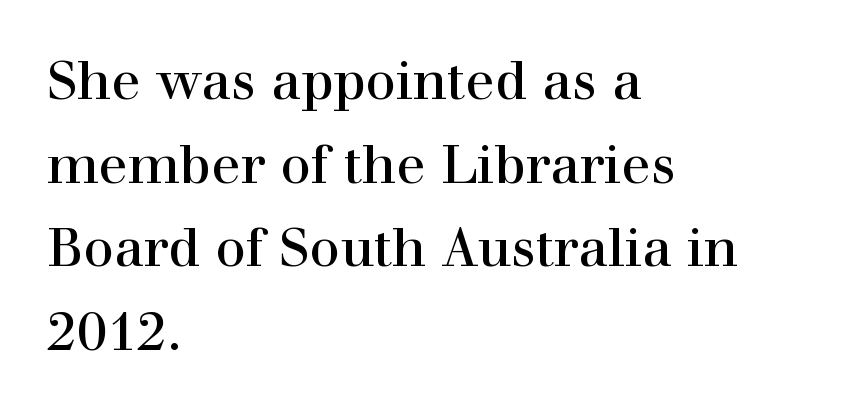
The image shows 54 px regular-weight serif type, upright; set left-aligned, normal line spacing (1.55x), normal letter spacing, not underlined; high stroke contrast and a medium x-height.
